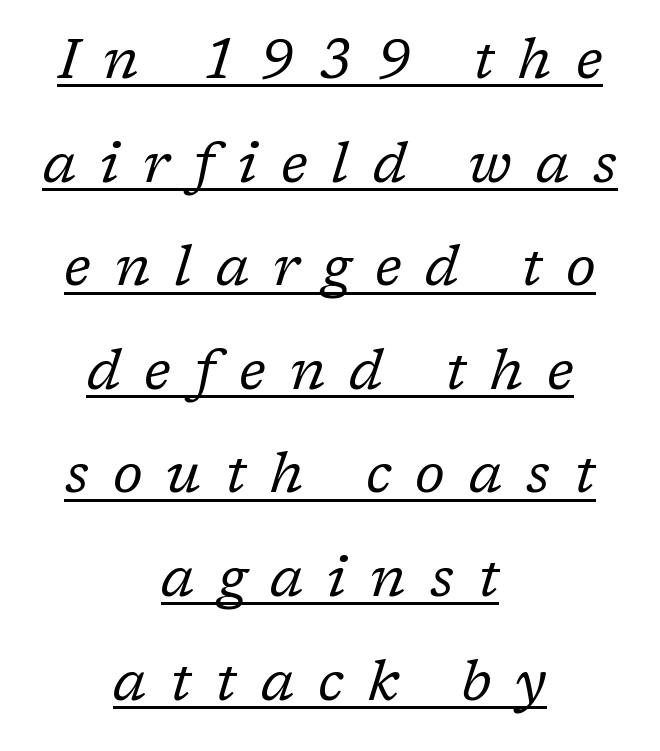
{"serif": "yes", "italic": "yes", "lean": "right", "slant_degrees": 17, "bold": "no", "weight": "regular", "width": "normal", "stroke_contrast": "low", "x_height": "medium", "monospaced": "no", "underline": "yes", "align": "center", "line_spacing_ratio": 1.85, "letter_spacing": "wide", "letter_spacing_em": 0.43, "glyph_px": 56}
